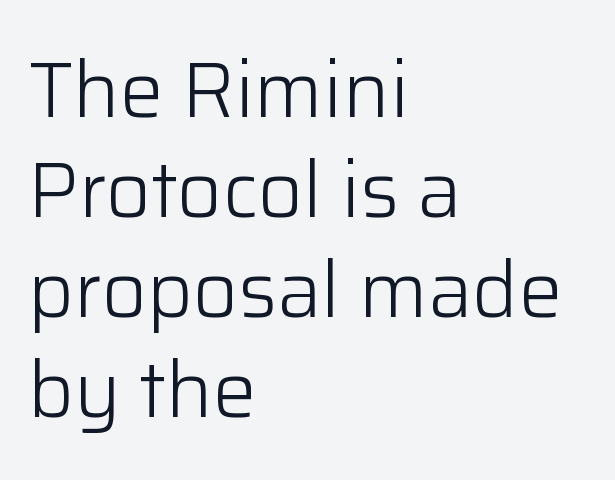
Q: Is the text bold? A: No.
Q: Is the text italic (slanted)? A: No, it is upright.
Q: Is the typeface a serif or a sans-serif typeface? A: Sans-serif.
Q: Is the text underlined? A: No.
Q: How is the paragraph aligned? A: Left-aligned.
Q: Is the spacing between letters normal or unusually wide? A: Normal.
Q: Is the spacing between lines tight, normal or loose? A: Normal.
Q: Width (condensed, normal, or wide)? A: Normal.
Q: Stroke contrast? A: Low.
Q: x-height? A: Medium.
Q: Monospaced? A: No.
